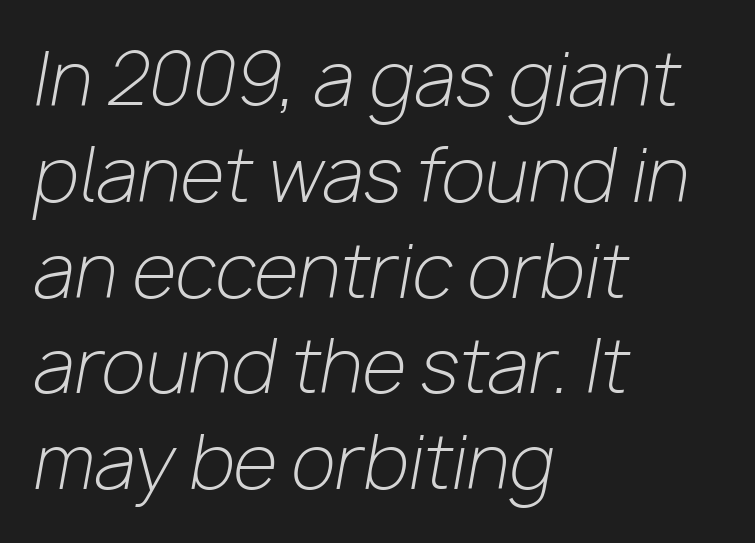
Characters follow at the spacing the type designer built in. Clear beneath every line of the passage. Horizontal alignment here is leftward, the default for most running prose. Emphasis-style slanted type is in use. Spacing verdict: proportional, widths tailored to each character.
